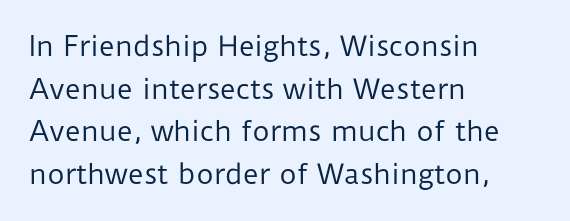
The ragged edge is on the right, which tells us the setting is flush left. Vertical strokes here are truly vertical. Heaviness? Minimal to ordinary, like unemphasized prose. Lines of text with bare space underneath.
